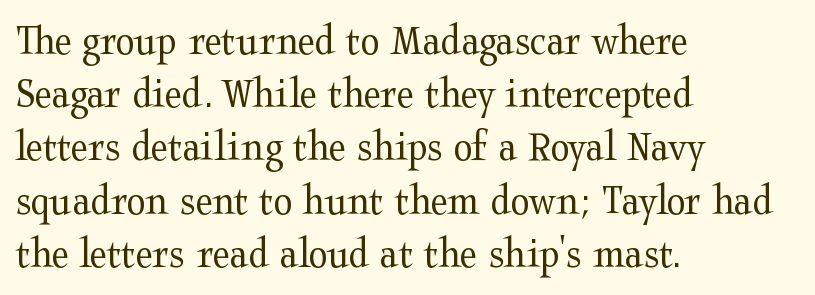
This sample uses a serif face. The space directly below the letters is spotless. A typesetter would call this zero additional tracking. The font is comparable to plain body text, perhaps lighter.
